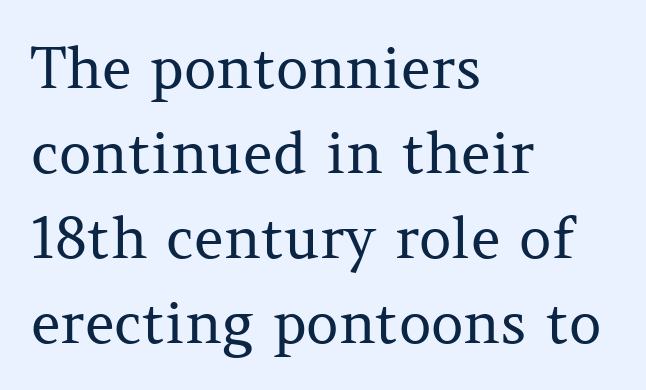
The image shows 57 px regular-weight serif type, upright; set left-aligned, normal line spacing (1.49x), normal letter spacing, not underlined; medium stroke contrast and a medium x-height.
